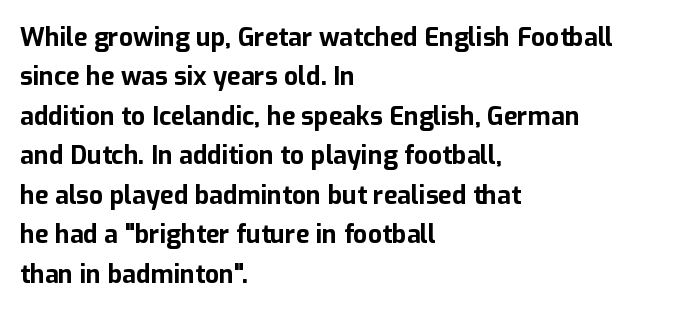
Q: Is the text bold? A: Yes.
Q: Is the text italic (slanted)? A: No, it is upright.
Q: Is the text underlined? A: No.
Q: How is the paragraph aligned? A: Left-aligned.
Q: Is the spacing between letters normal or unusually wide? A: Normal.
Q: Is the spacing between lines tight, normal or loose? A: Normal.
